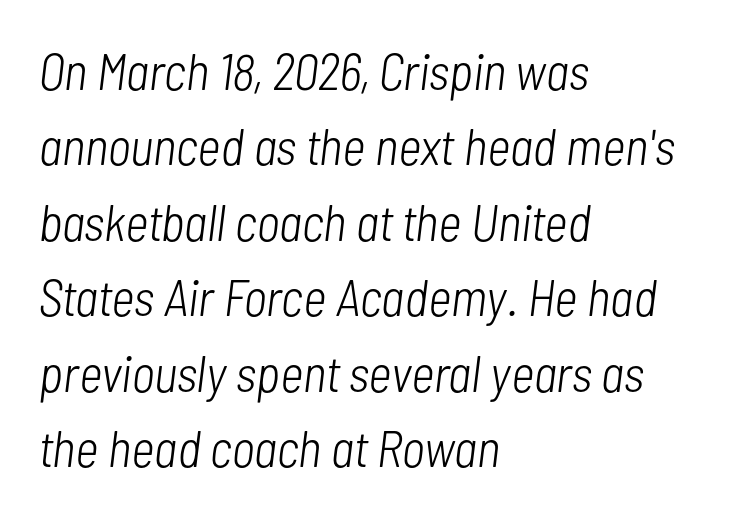
{"italic": "yes", "lean": "right", "slant_degrees": 7, "bold": "no", "weight": "light", "width": "condensed", "stroke_contrast": "low", "x_height": "medium", "monospaced": "no", "underline": "no", "align": "left", "line_spacing": "normal", "line_spacing_ratio": 1.48, "letter_spacing": "normal", "letter_spacing_em": 0.0, "glyph_px": 51}
